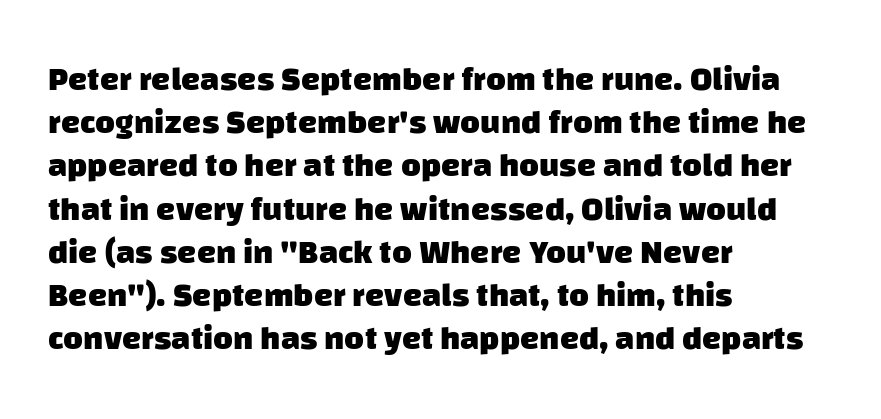
This sample has the flowing, uneven cadence of proportional lettering. Leading matches the norm, producing a regular column. What stands out about the letter spacing? Nothing — it is the standard amount. Glance below the letters and you will spot only blank space. Is the type bold? Yes — the strokes are clearly thick and heavy.
